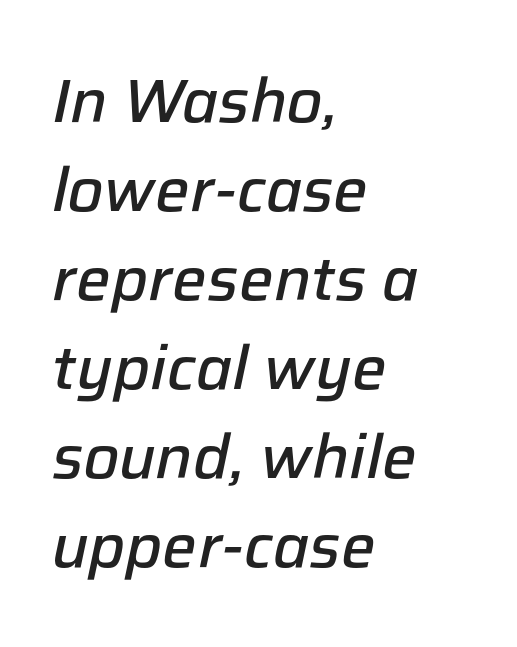
The image shows 61 px semibold type, italic (leaning right); set left-aligned, normal line spacing (1.46x), normal letter spacing, not underlined; low stroke contrast and a medium x-height.
